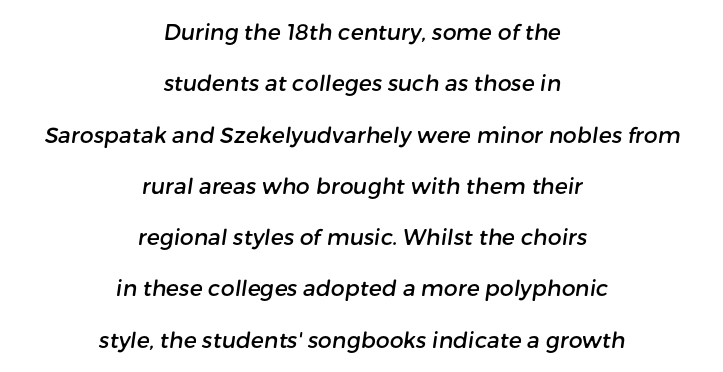
Q: Is the text underlined? A: No.
Q: How is the paragraph aligned? A: Centered.
Q: Is the spacing between letters normal or unusually wide? A: Normal.
Q: Is the spacing between lines tight, normal or loose? A: Loose.
